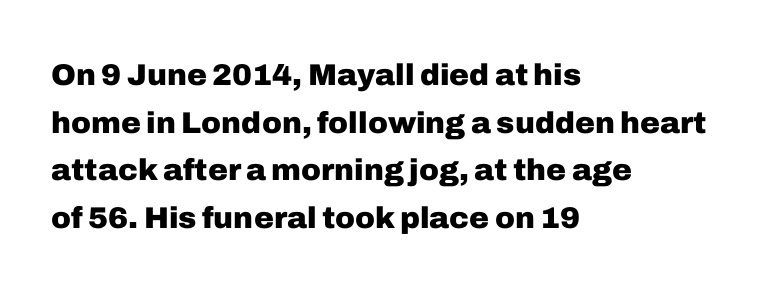
Standard letterfit; no display-style spreading of the glyphs. Every character sits straight up, as roman type does. Students, this is bold: see how much ink each stroke carries. The compositor pushed each line to the left boundary. These lines are rendered in a variable-pitch font. Decoration check: the copy has no underline.
